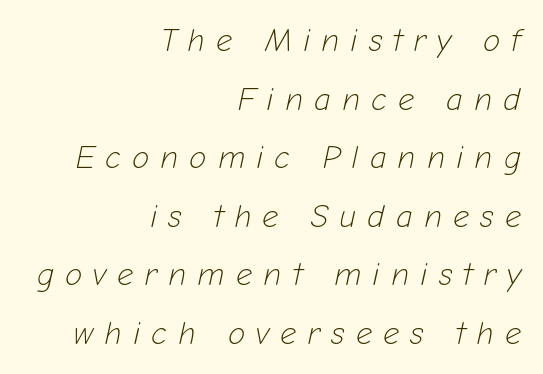
Q: Is the text bold? A: No.
Q: Is the text italic (slanted)? A: Yes, it leans right by about 12 degrees.
Q: Is the text underlined? A: No.
Q: How is the paragraph aligned? A: Right-aligned.
Q: Is the spacing between letters normal or unusually wide? A: Unusually wide.
Q: Width (condensed, normal, or wide)? A: Normal.
Q: Stroke contrast? A: Low.
Q: x-height? A: Medium.
Q: Monospaced? A: No.
